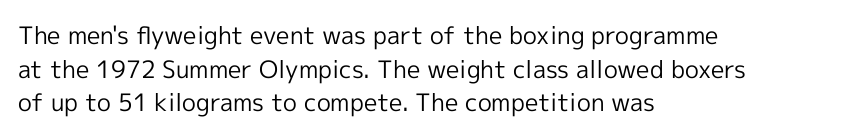
The image shows 24 px text type, upright; set left-aligned, normal line spacing (1.4x), normal letter spacing, not underlined.
